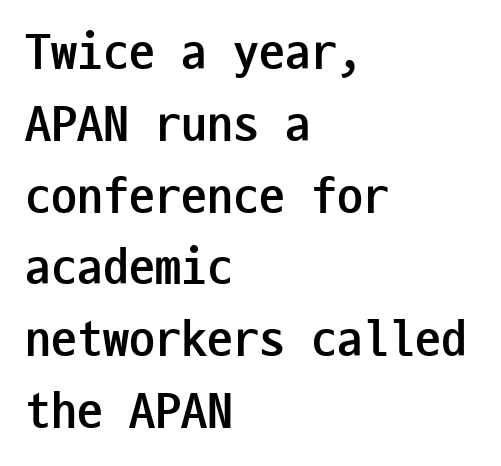
{"serif": "no", "italic": "no", "bold": "yes", "weight": "semibold", "width": "condensed", "stroke_contrast": "low", "x_height": "medium", "monospaced": "yes", "underline": "no", "align": "left", "line_spacing": "normal", "line_spacing_ratio": 1.38, "letter_spacing": "normal", "letter_spacing_em": 0.0, "glyph_px": 52}
